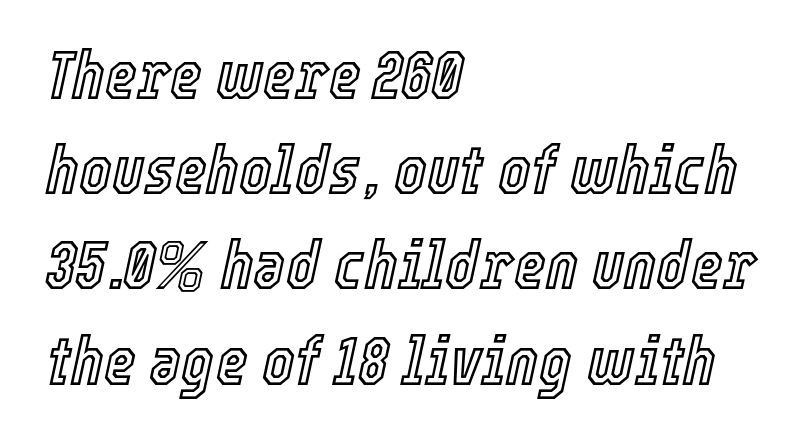
Compared with ordinary roman type, these characters are visibly tilted. You could call the tracking neutral — neither tight nor loose. Varying glyph widths throughout — classic text-font behaviour. Lines of text with bare space underneath. Compared with a centered layout, this one pins lines to the left instead. Leading matches the norm, producing a regular column.
